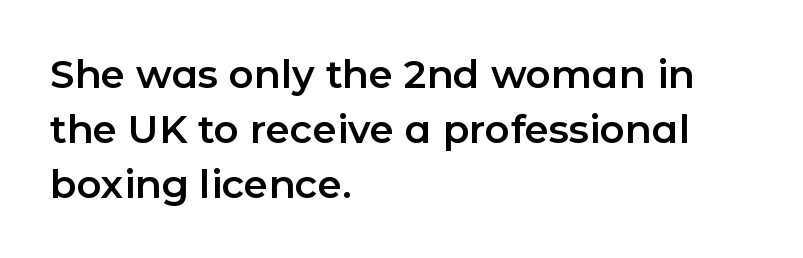
{"serif": "no", "italic": "no", "width": "normal", "stroke_contrast": "low", "x_height": "medium", "monospaced": "no", "underline": "no", "align": "left", "line_spacing": "normal", "line_spacing_ratio": 1.41, "letter_spacing": "normal", "letter_spacing_em": 0.0, "glyph_px": 39}
